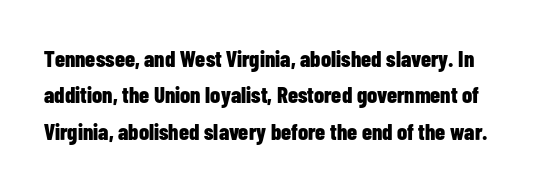
The image shows 23 px bold type, upright; set normal line spacing (1.58x), normal letter spacing, not underlined.
